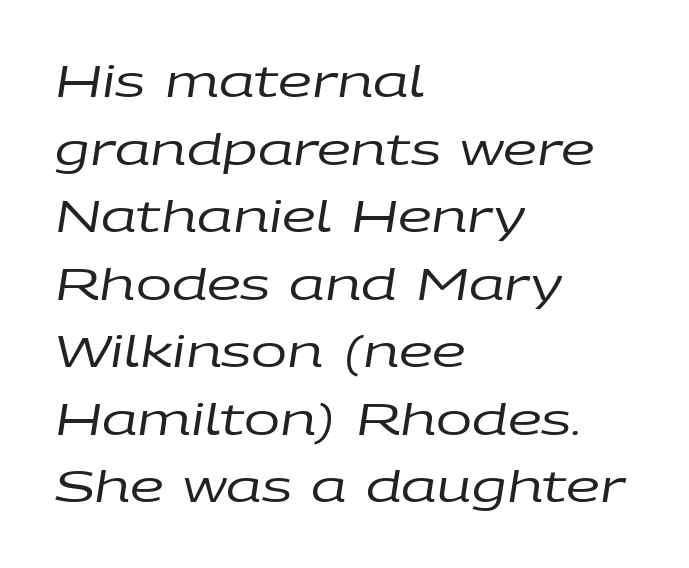
Q: Is the text bold? A: No.
Q: Is the text italic (slanted)? A: Yes, it leans right by about 9 degrees.
Q: Is the text underlined? A: No.
Q: How is the paragraph aligned? A: Left-aligned.
Q: Is the spacing between letters normal or unusually wide? A: Normal.
Q: Is the spacing between lines tight, normal or loose? A: Normal.
Q: Width (condensed, normal, or wide)? A: Wide.
Q: Stroke contrast? A: Low.
Q: x-height? A: Large.
Q: Monospaced? A: No.
